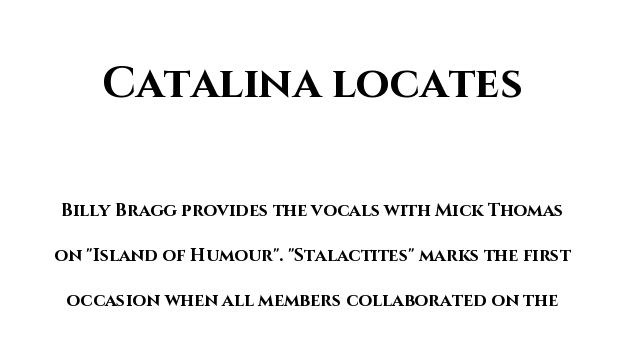
Q: Is the text bold? A: Yes.
Q: Is the text italic (slanted)? A: No, it is upright.
Q: Is the typeface a serif or a sans-serif typeface? A: Sans-serif.
Q: Is the text underlined? A: No.
Q: Is the spacing between letters normal or unusually wide? A: Normal.
Q: Is the spacing between lines tight, normal or loose? A: Loose.
Q: Which block of text is set in a larger size, the first (top) or the second (bottom)? A: The first (top) one.
Q: Width (condensed, normal, or wide)? A: Normal.
Q: Stroke contrast? A: High.
Q: x-height? A: Large.
Q: Monospaced? A: No.
